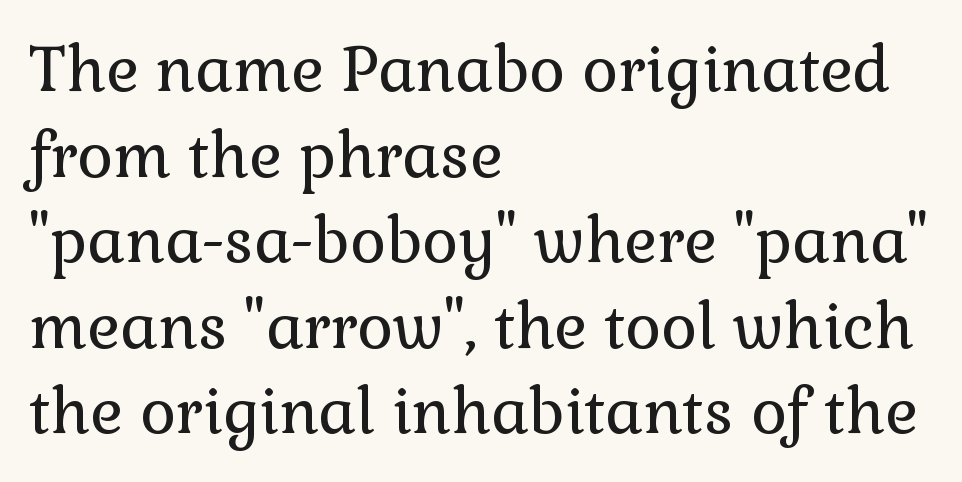
Posture: upright roman. Unmarked baselines from the first word to the last. Proportional: the letters do not fall into vertical columns. Yep, those are serifs on the letters. Compared with a centered layout, this one pins lines to the left instead. The face looks like a standard text weight, possibly lighter.
